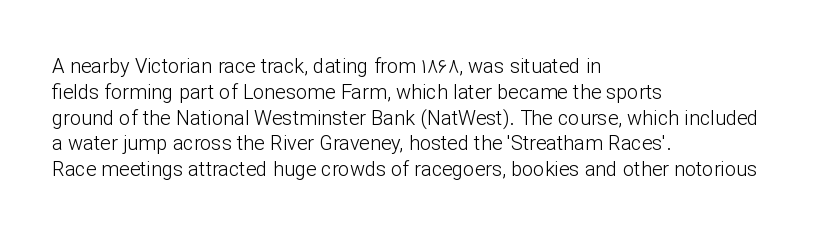
Q: Is the text bold? A: No.
Q: Is the text italic (slanted)? A: No, it is upright.
Q: Is the text underlined? A: No.
Q: How is the paragraph aligned? A: Left-aligned.
Q: Is the spacing between letters normal or unusually wide? A: Normal.
Q: Is the spacing between lines tight, normal or loose? A: Normal.
